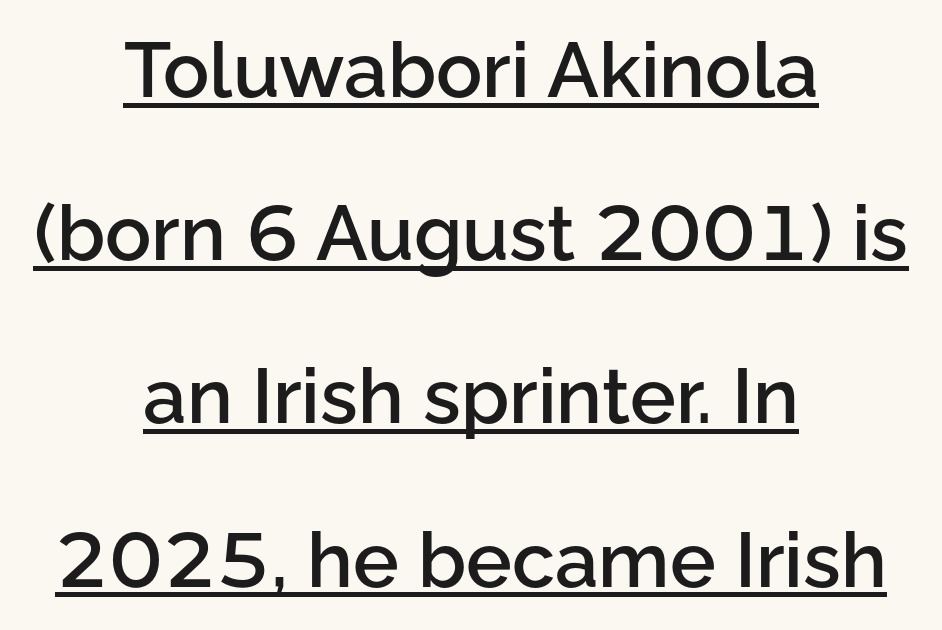
The passage shown is typed in a proportional face where columns would drift. Quick note: interline space is abundant. The rendering shows plain stroke endings on the letterforms — a sans-serif design. Students, observe the line beneath the letters — that is underlining.
